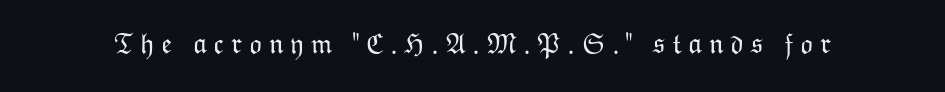
Q: Is the text bold? A: No.
Q: Is the text italic (slanted)? A: No, it is upright.
Q: Is the text underlined? A: No.
Q: Is the spacing between letters normal or unusually wide? A: Unusually wide.
Q: Width (condensed, normal, or wide)? A: Normal.
Q: Stroke contrast? A: Low.
Q: x-height? A: Medium.
Q: Monospaced? A: No.
